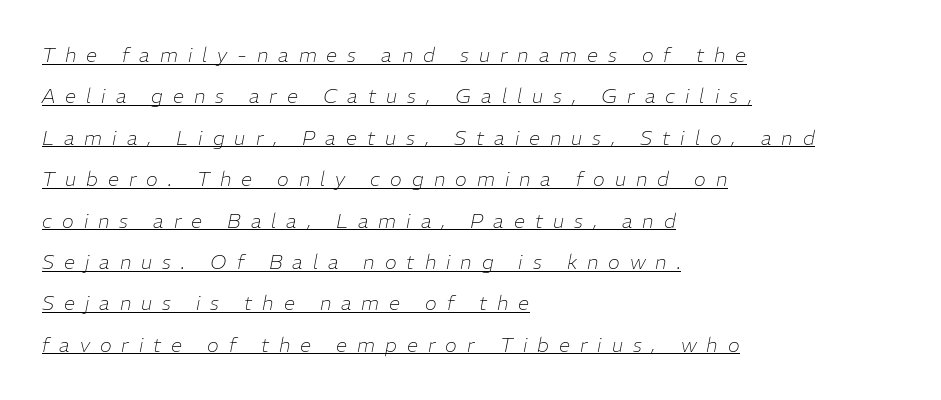
{"italic": "yes", "lean": "right", "slant_degrees": 11, "bold": "no", "underline": "yes", "align": "left", "line_spacing": "loose", "line_spacing_ratio": 2.07, "letter_spacing": "wide", "letter_spacing_em": 0.5, "glyph_px": 20}
